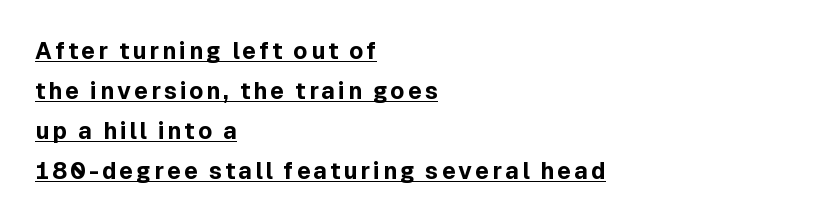
The image shows 23 px bold type, upright; set left-aligned, line spacing 1.74x, underlined.
